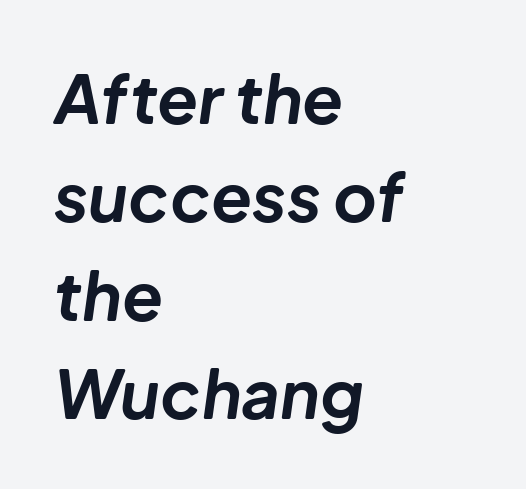
The image shows 67 px bold type, italic (leaning right); set left-aligned, normal line spacing (1.47x), normal letter spacing, not underlined; low stroke contrast and a medium x-height.
